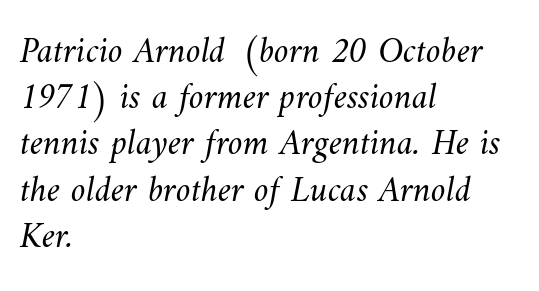
Q: Is the text bold? A: No.
Q: Is the text underlined? A: No.
Q: How is the paragraph aligned? A: Left-aligned.
Q: Is the spacing between letters normal or unusually wide? A: Normal.
Q: Is the spacing between lines tight, normal or loose? A: Normal.
Q: Width (condensed, normal, or wide)? A: Normal.
Q: Stroke contrast? A: Medium.
Q: x-height? A: Small.
Q: Monospaced? A: No.
